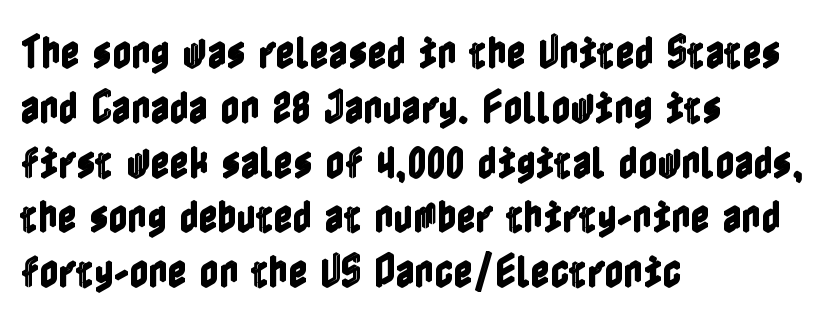
{"italic": "no", "width": "condensed", "x_height": "medium", "underline": "no", "align": "left", "line_spacing": "normal", "line_spacing_ratio": 1.48, "letter_spacing": "normal", "letter_spacing_em": 0.0, "glyph_px": 37}
